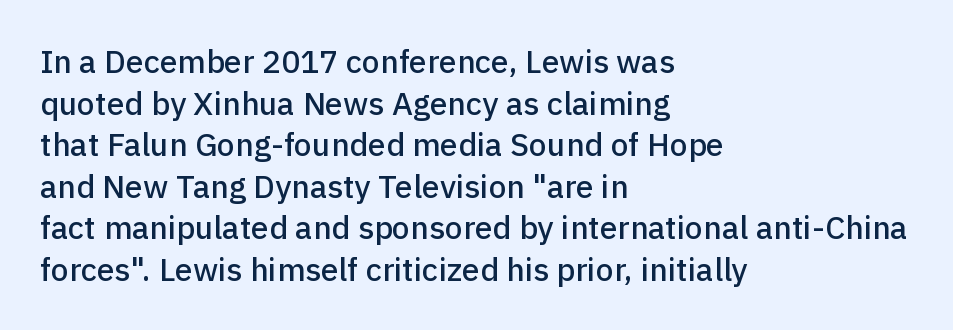
{"serif": "no", "italic": "no", "width": "normal", "stroke_contrast": "low", "x_height": "medium", "monospaced": "no", "underline": "no", "align": "left", "line_spacing": "normal", "line_spacing_ratio": 1.3, "letter_spacing": "normal", "letter_spacing_em": 0.0, "glyph_px": 32}
